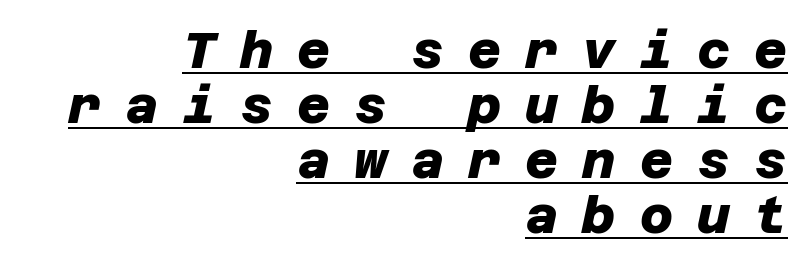
Pretty heavy lettering here — definitely bold. The passage shown has open, widely tracked lettering throughout. You could barely slide anything between these rows. The rendering uses the underline text-decoration. Layout note: lines flush right. Regarding serifs, this sample does without them.
